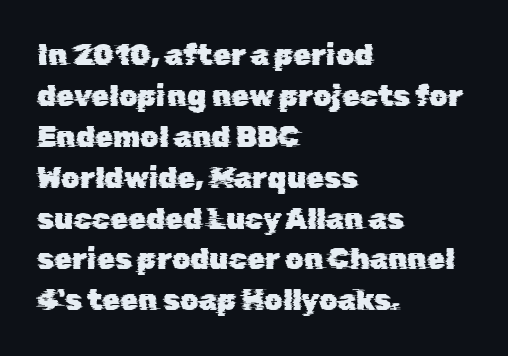
The image shows 29 px sans-serif type; set left-aligned, normal line spacing (1.41x), normal letter spacing, not underlined; low stroke contrast and a medium x-height.
